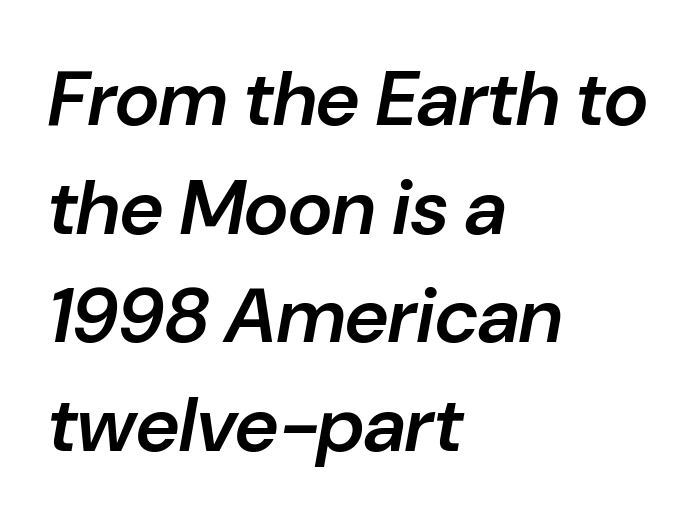
Q: Is the text bold? A: Semi-bold.
Q: Is the text italic (slanted)? A: Yes, it leans right by about 10 degrees.
Q: Is the text underlined? A: No.
Q: How is the paragraph aligned? A: Left-aligned.
Q: Is the spacing between letters normal or unusually wide? A: Normal.
Q: Is the spacing between lines tight, normal or loose? A: Normal.
Q: Width (condensed, normal, or wide)? A: Normal.
Q: Stroke contrast? A: Low.
Q: x-height? A: Medium.
Q: Monospaced? A: No.
